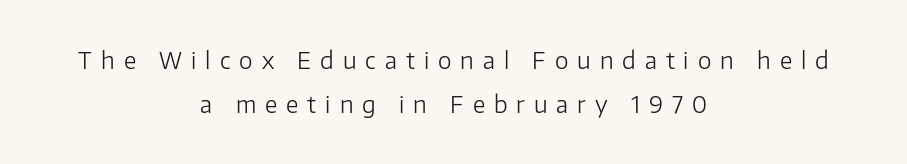
{"italic": "no", "bold": "no", "underline": "no", "align": "center", "line_spacing": "loose", "line_spacing_ratio": 1.9, "letter_spacing": "wide", "letter_spacing_em": 0.39, "glyph_px": 23}
